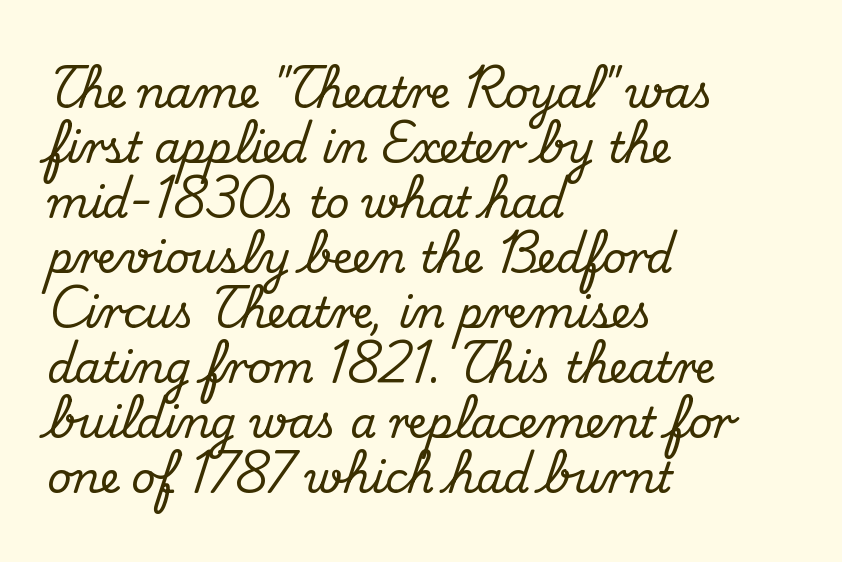
Old-style or modern, the face here clearly has serifs. The line-height multiplier appears to be the usual default. Between one letter and the next there's only the usual sliver of space.
